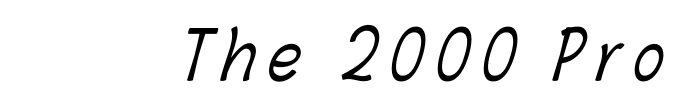
Proportional: the letters do not fall into vertical columns. A clean baseline with only descenders dipping below it. Counters stay open thanks to moderate or lighter strokes.
